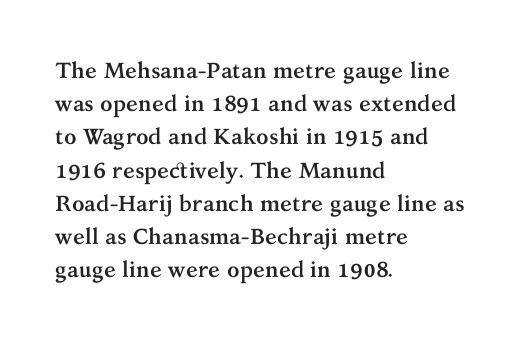
Leading matches the norm, producing a regular column. The area under the type is left untouched. Does extra space separate the letters? No, they use regular spacing. These lines were composed using upright roman letters.
